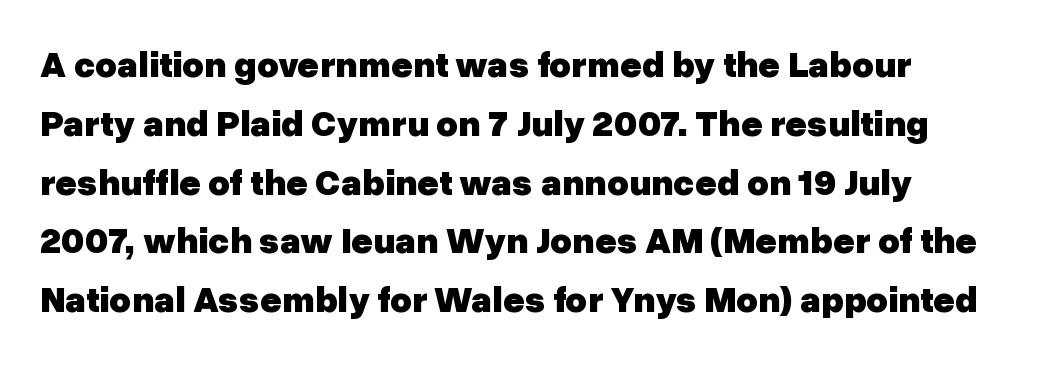
The image shows 37 px heavy sans-serif type, upright; set normal line spacing (1.59x), normal letter spacing, not underlined; low stroke contrast and a medium x-height.
